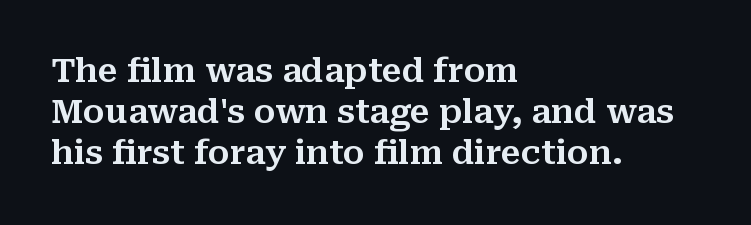
Q: Is the text italic (slanted)? A: No, it is upright.
Q: Is the typeface a serif or a sans-serif typeface? A: Serif.
Q: Is the text underlined? A: No.
Q: How is the paragraph aligned? A: Left-aligned.
Q: Is the spacing between letters normal or unusually wide? A: Normal.
Q: Is the spacing between lines tight, normal or loose? A: Normal.
Q: Width (condensed, normal, or wide)? A: Normal.
Q: Stroke contrast? A: Medium.
Q: x-height? A: Medium.
Q: Monospaced? A: No.
